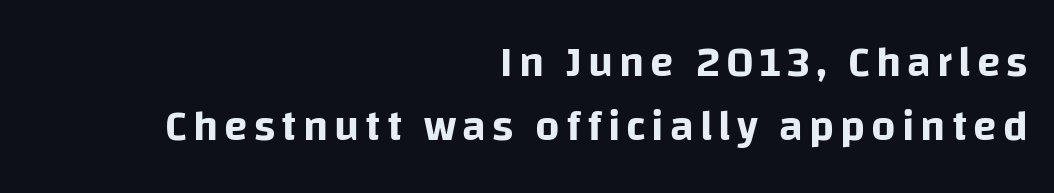
Q: Is the text italic (slanted)? A: No, it is upright.
Q: Is the typeface a serif or a sans-serif typeface? A: Sans-serif.
Q: Is the text underlined? A: No.
Q: How is the paragraph aligned? A: Right-aligned.
Q: Is the spacing between lines tight, normal or loose? A: Normal.
Q: Width (condensed, normal, or wide)? A: Normal.
Q: Stroke contrast? A: Low.
Q: x-height? A: Large.
Q: Monospaced? A: No.
